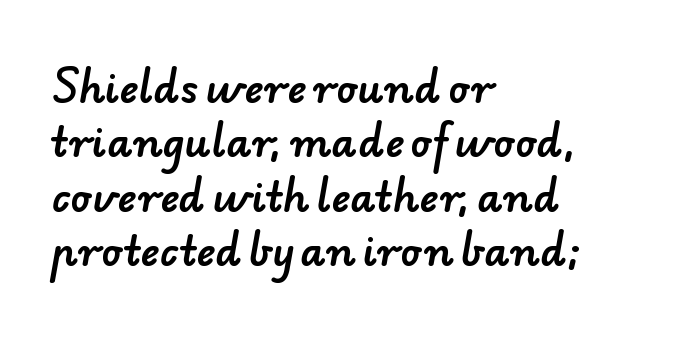
A typesetter would call this zero additional tracking. The passage shown is typeset with a sans-serif family. Beneath every word, the page is bare. Character widths vary here, with narrow letters taking less room than wide ones. Interline gaps are of average width in this sample. Alignment: flush left.
